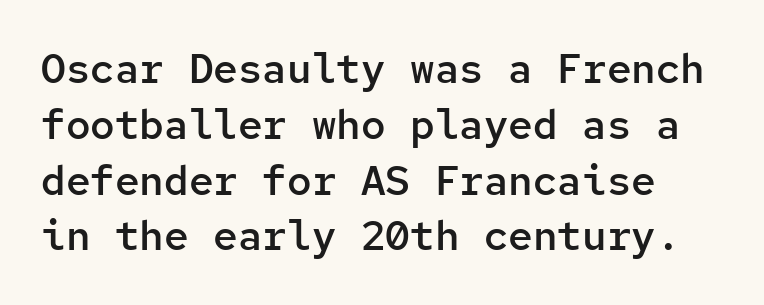
In terms of weight, the rendering is demibold, just under bold. Clear beneath every line of the passage. Does the leading feel generous? No, just average. A typesetter would label this face a sans. The axis of the letterforms is exactly vertical. Is the letter spacing exaggerated? No — it looks like the ordinary default.
